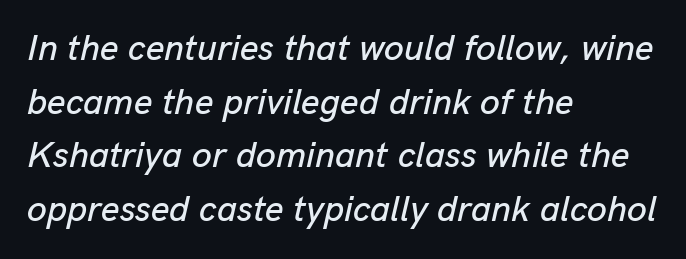
Notice how the passage keeps a crisp vertical edge on the left only. These lines are rendered in a variable-pitch font. This rendering features lettering with no underline. Notice how descenders clear the ascenders below comfortably — that's standard leading.
